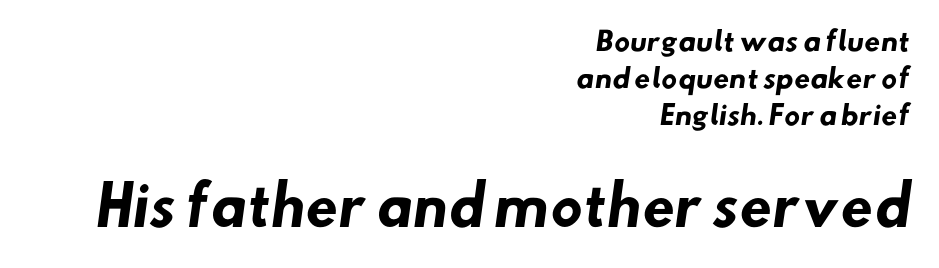
Q: Is the text bold? A: Yes.
Q: Is the typeface a serif or a sans-serif typeface? A: Sans-serif.
Q: Is the text underlined? A: No.
Q: How is the paragraph aligned? A: Right-aligned.
Q: Is the spacing between letters normal or unusually wide? A: Normal.
Q: Is the spacing between lines tight, normal or loose? A: Normal.
Q: Which block of text is set in a larger size, the first (top) or the second (bottom)? A: The second (bottom) one.
Q: Width (condensed, normal, or wide)? A: Normal.
Q: Stroke contrast? A: Low.
Q: x-height? A: Small.
Q: Monospaced? A: No.
